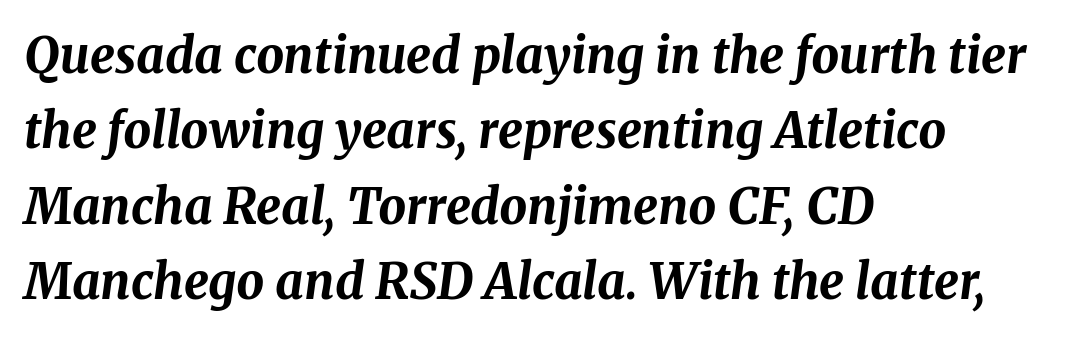
It's the slanting kind of type. No extra tracking has been applied to these lines. Vertical spacing — default. Is this a fixed-width face? No — the glyphs have proportional, varying widths. Letters rest on an invisible, unmarked baseline.
